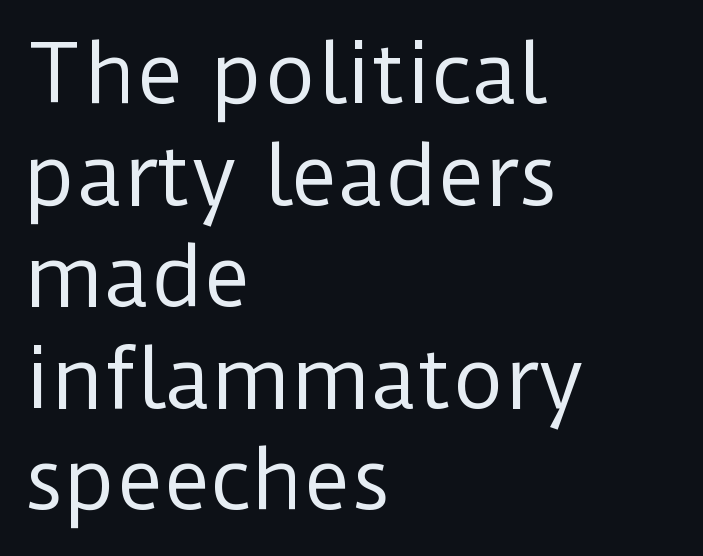
Q: Is the text bold? A: No.
Q: Is the text italic (slanted)? A: No, it is upright.
Q: Is the typeface a serif or a sans-serif typeface? A: Sans-serif.
Q: Is the text underlined? A: No.
Q: How is the paragraph aligned? A: Left-aligned.
Q: Is the spacing between letters normal or unusually wide? A: Normal.
Q: Is the spacing between lines tight, normal or loose? A: Normal.
Q: Width (condensed, normal, or wide)? A: Normal.
Q: Stroke contrast? A: Low.
Q: x-height? A: Medium.
Q: Monospaced? A: No.
